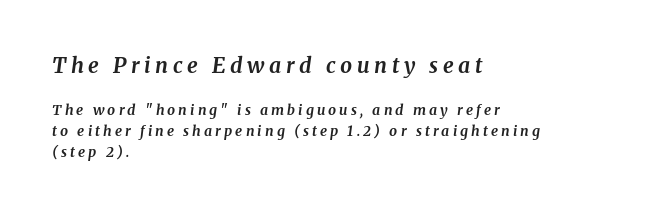
Q: Is the text bold? A: Yes.
Q: Is the text italic (slanted)? A: Yes, it leans right by about 8 degrees.
Q: Is the text underlined? A: No.
Q: How is the paragraph aligned? A: Left-aligned.
Q: Is the spacing between letters normal or unusually wide? A: Unusually wide.
Q: Is the spacing between lines tight, normal or loose? A: Normal.
Q: Which block of text is set in a larger size, the first (top) or the second (bottom)? A: The first (top) one.
